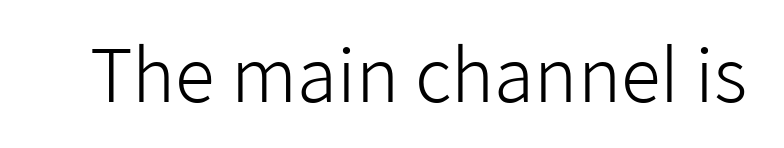
The strip under each line holds only bare page. A roman cut, with each character standing at attention. What stands out about the letter spacing? Nothing — it is the standard amount. Weight: regular or lighter.
